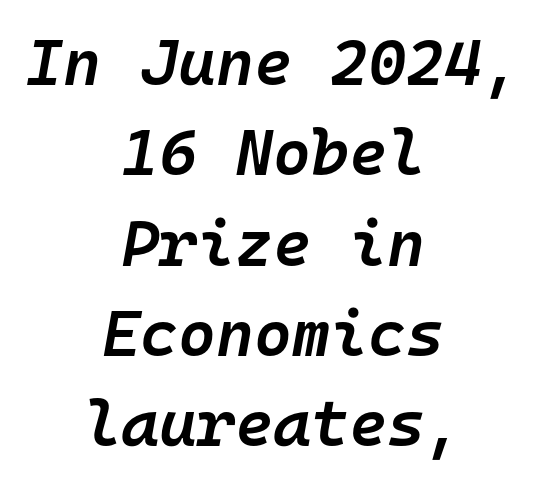
The image shows 65 px semibold type, italic (leaning right), monospaced; set centered, normal line spacing (1.39x), normal letter spacing, not underlined; low stroke contrast and a medium x-height.
